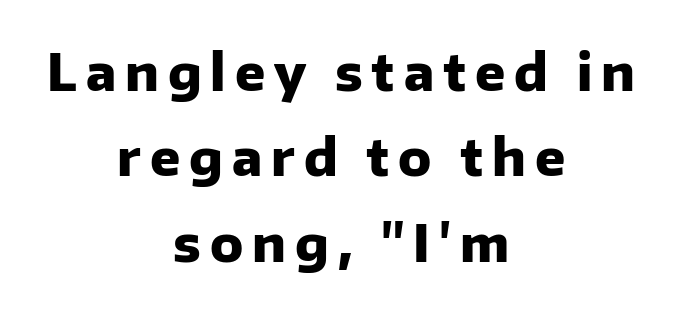
Q: Is the text bold? A: Yes.
Q: Is the text italic (slanted)? A: No, it is upright.
Q: Is the typeface a serif or a sans-serif typeface? A: Sans-serif.
Q: Is the text underlined? A: No.
Q: How is the paragraph aligned? A: Centered.
Q: Width (condensed, normal, or wide)? A: Normal.
Q: Stroke contrast? A: Low.
Q: x-height? A: Medium.
Q: Monospaced? A: No.
